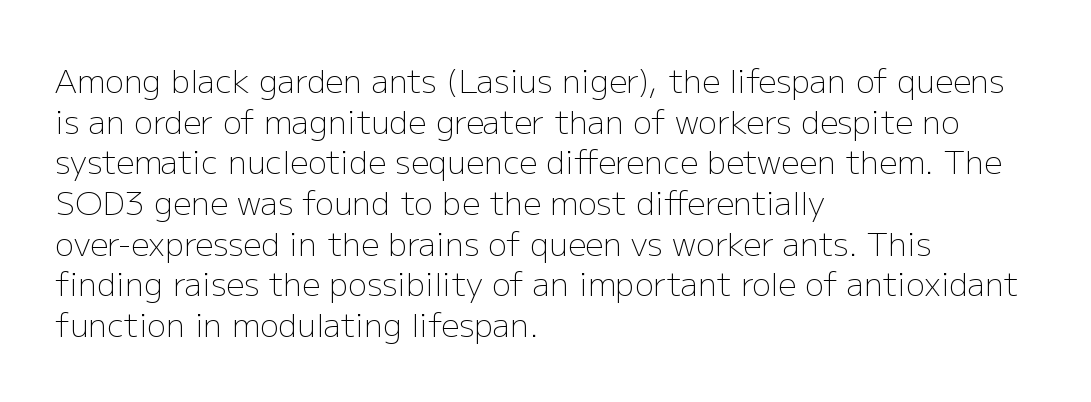
Visually the block forms a straight wall on the left and a jagged coastline on the right. Italic: no, the glyphs are upright roman. Descenders are the only things crossing below the line. Students, observe: this is what conventionally led text looks like. Check where the strokes stop: nothing finishes them off — pure sans. Vertical stems look standard width or narrower in stroke.
